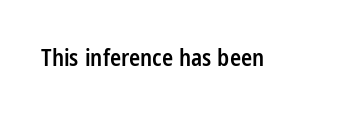
No extra tracking has been applied to these lines. The area under the type is left untouched. Weight: semibold (demi). If you drew a line through each stem, it would be perfectly vertical.
